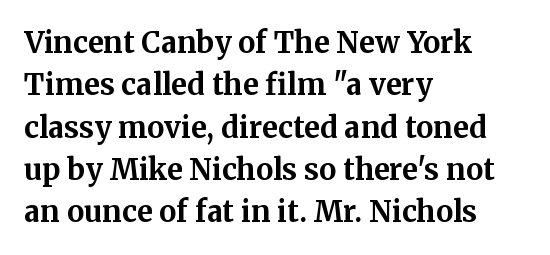
{"serif": "yes", "italic": "no", "bold": "yes", "weight": "bold", "width": "normal", "stroke_contrast": "medium", "x_height": "medium", "monospaced": "no", "underline": "no", "align": "left", "line_spacing": "normal", "line_spacing_ratio": 1.46, "letter_spacing": "normal", "letter_spacing_em": 0.0, "glyph_px": 29}
